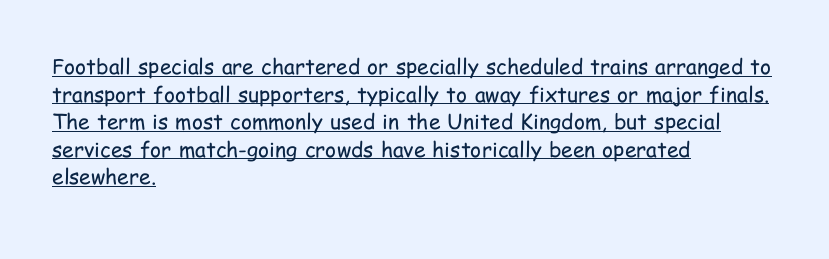
Q: Is the text bold? A: No.
Q: Is the text italic (slanted)? A: No, it is upright.
Q: Is the text underlined? A: Yes.
Q: How is the paragraph aligned? A: Left-aligned.
Q: Is the spacing between letters normal or unusually wide? A: Normal.
Q: Is the spacing between lines tight, normal or loose? A: Normal.
